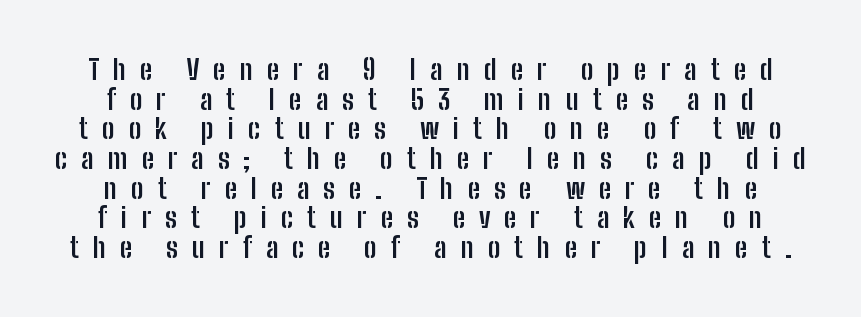
Q: Is the text bold? A: Yes.
Q: Is the text italic (slanted)? A: No, it is upright.
Q: Is the typeface a serif or a sans-serif typeface? A: Sans-serif.
Q: Is the text underlined? A: No.
Q: Is the spacing between letters normal or unusually wide? A: Unusually wide.
Q: Is the spacing between lines tight, normal or loose? A: Tight.
Q: Width (condensed, normal, or wide)? A: Condensed.
Q: Stroke contrast? A: Low.
Q: x-height? A: Medium.
Q: Monospaced? A: No.
